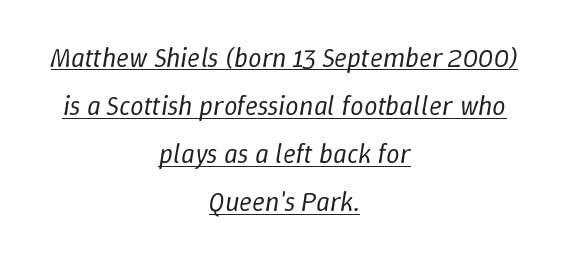
Q: Is the text bold? A: No.
Q: Is the text italic (slanted)? A: Yes, it leans right by about 9 degrees.
Q: Is the text underlined? A: Yes.
Q: How is the paragraph aligned? A: Centered.
Q: Is the spacing between letters normal or unusually wide? A: Normal.
